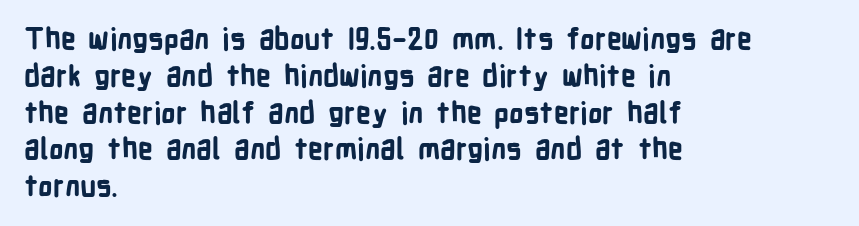
The image shows 29 px bold, condensed sans-serif type, upright; set left-aligned, normal line spacing (1.27x), normal letter spacing, not underlined; low stroke contrast and a medium x-height.
